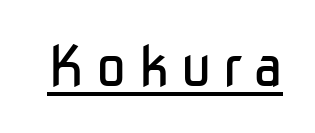
{"serif": "no", "italic": "no", "bold": "no", "weight": "regular", "width": "condensed", "stroke_contrast": "low", "x_height": "medium", "monospaced": "no", "underline": "yes", "letter_spacing": "wide", "letter_spacing_em": 0.21, "glyph_px": 55}
